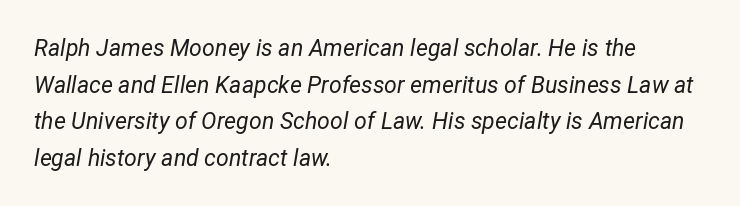
Q: Is the text bold? A: No.
Q: Is the text italic (slanted)? A: Yes, it leans right by about 12 degrees.
Q: Is the text underlined? A: No.
Q: How is the paragraph aligned? A: Left-aligned.
Q: Is the spacing between letters normal or unusually wide? A: Normal.
Q: Is the spacing between lines tight, normal or loose? A: Normal.
